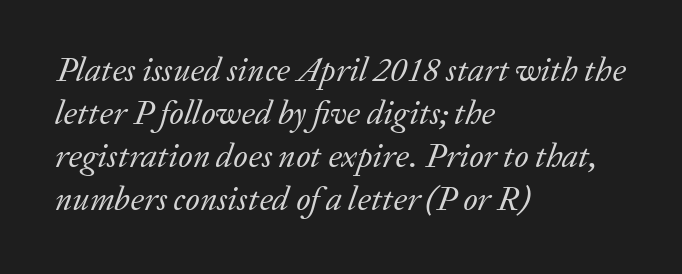
The image shows 34 px regular-weight serif type, italic (leaning right); set left-aligned, normal line spacing (1.26x), normal letter spacing, not underlined; low stroke contrast and a medium x-height.
